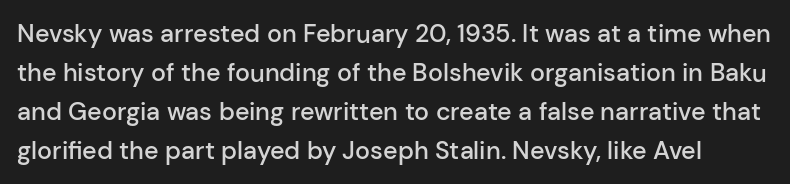
Weight: semibold (demi). Horizontal bands of white between lines are of average thickness. Nope, not italic — everything's standing straight. Default kerning and tracking; the words read as compact shapes. Clear beneath every line of the passage.
